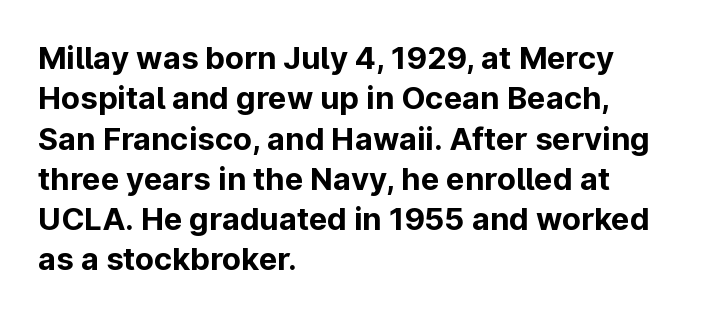
Q: Is the text bold? A: Yes.
Q: Is the text italic (slanted)? A: No, it is upright.
Q: Is the typeface a serif or a sans-serif typeface? A: Sans-serif.
Q: Is the text underlined? A: No.
Q: How is the paragraph aligned? A: Left-aligned.
Q: Is the spacing between letters normal or unusually wide? A: Normal.
Q: Is the spacing between lines tight, normal or loose? A: Normal.
Q: Width (condensed, normal, or wide)? A: Normal.
Q: Stroke contrast? A: Low.
Q: x-height? A: Medium.
Q: Monospaced? A: No.
